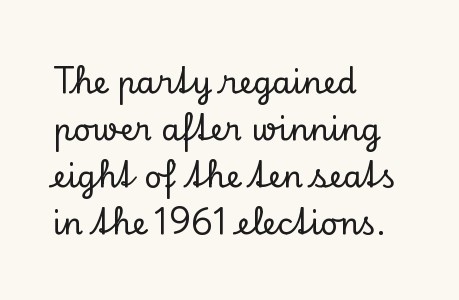
{"italic": "no", "width": "normal", "stroke_contrast": "low", "x_height": "small", "monospaced": "no", "underline": "no", "align": "left", "line_spacing": "normal", "line_spacing_ratio": 1.52, "letter_spacing": "normal", "letter_spacing_em": 0.0, "glyph_px": 31}
